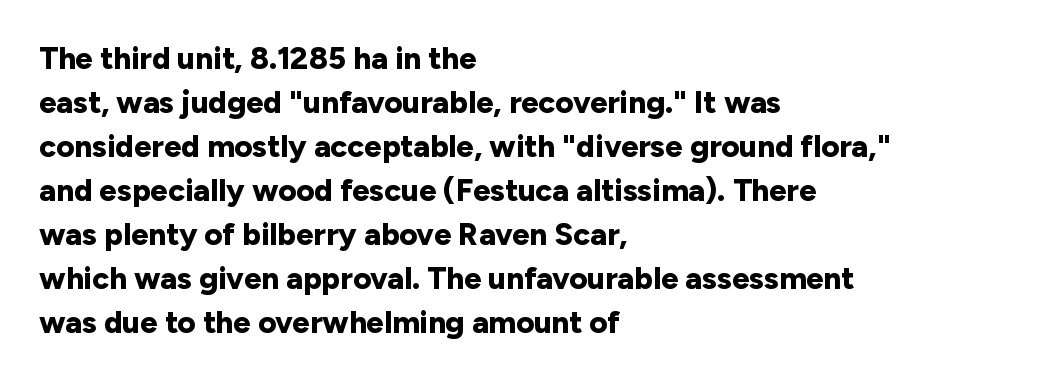
The image shows 31 px bold sans-serif type, upright; set left-aligned, normal line spacing (1.42x), normal letter spacing, not underlined; low stroke contrast and a medium x-height.
